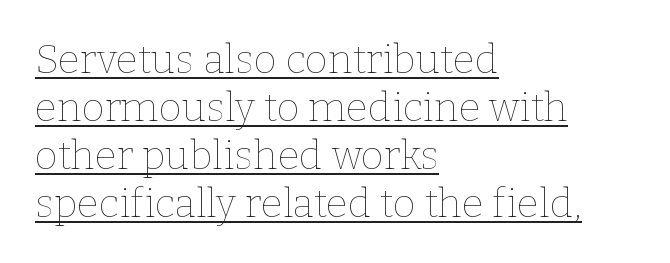
The image shows 40 px thin type, upright; set left-aligned, line spacing 1.2x, normal letter spacing, underlined; low stroke contrast and a medium x-height.
